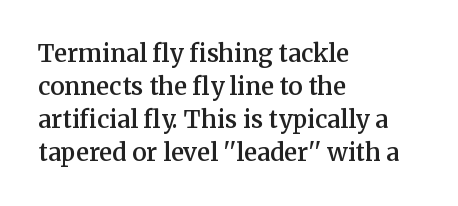
Leading: standard. The passage shown is semibold, sitting just below true bold. Descenders are the only things crossing below the line. Inter-character spacing is left at the font's built-in metrics. Notice how the stems are strictly vertical — no italics here.
